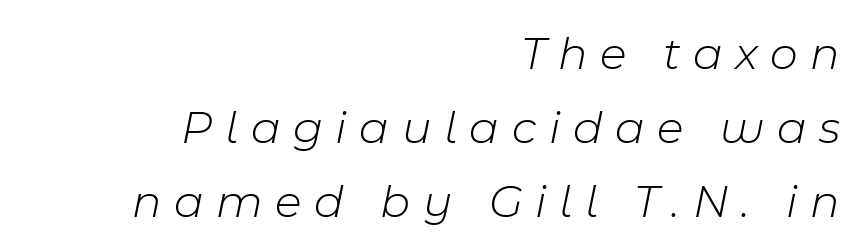
Q: Is the text bold? A: No.
Q: Is the text italic (slanted)? A: Yes, it leans right by about 11 degrees.
Q: Is the text underlined? A: No.
Q: How is the paragraph aligned? A: Right-aligned.
Q: Is the spacing between letters normal or unusually wide? A: Unusually wide.
Q: Is the spacing between lines tight, normal or loose? A: Normal.
Q: Width (condensed, normal, or wide)? A: Normal.
Q: Stroke contrast? A: Low.
Q: x-height? A: Medium.
Q: Monospaced? A: No.
